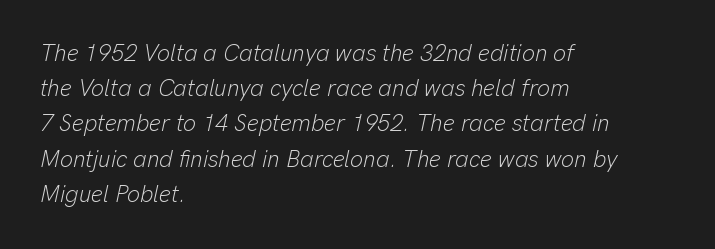
{"italic": "yes", "lean": "right", "slant_degrees": 13, "bold": "no", "underline": "no", "align": "left", "line_spacing": "normal", "line_spacing_ratio": 1.53, "letter_spacing": "normal", "letter_spacing_em": 0.0, "glyph_px": 23}
